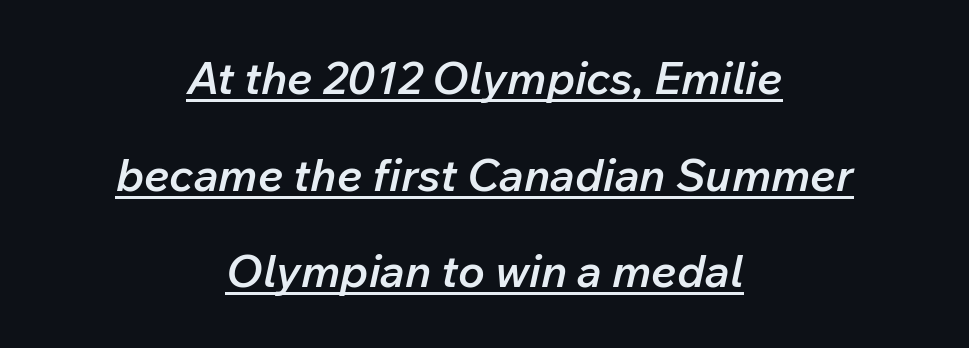
Varying glyph widths throughout — classic text-font behaviour. This sample trades compactness for vertical openness between lines. There is no visible air inserted between adjacent glyphs. The letters are slanted; this is an italic face. This is underlined copy, the kind a proofreader might mark for attention.
